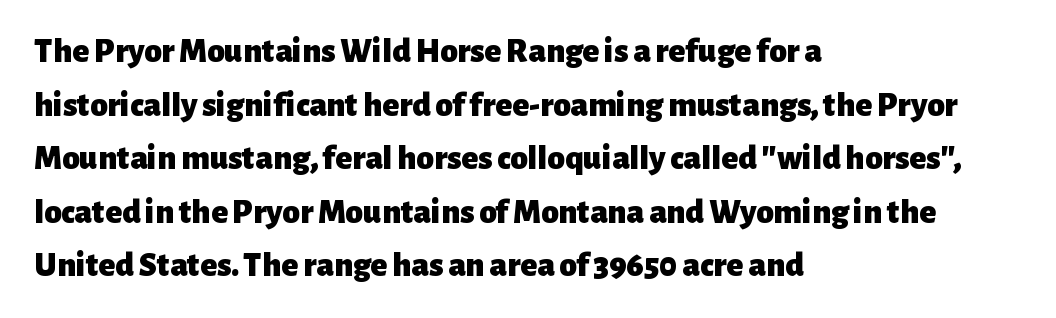
The lettering stays uniformly vertical, giving the passage a roman look. Stroke terminals: plain, sans-serif. If you drew a ruler down the left edge, every line would touch it. Tracking here is standard; glyphs follow each other at the usual distance. Spacing verdict: proportional, widths tailored to each character. The typesetting leans heavy: a genuine bold.
